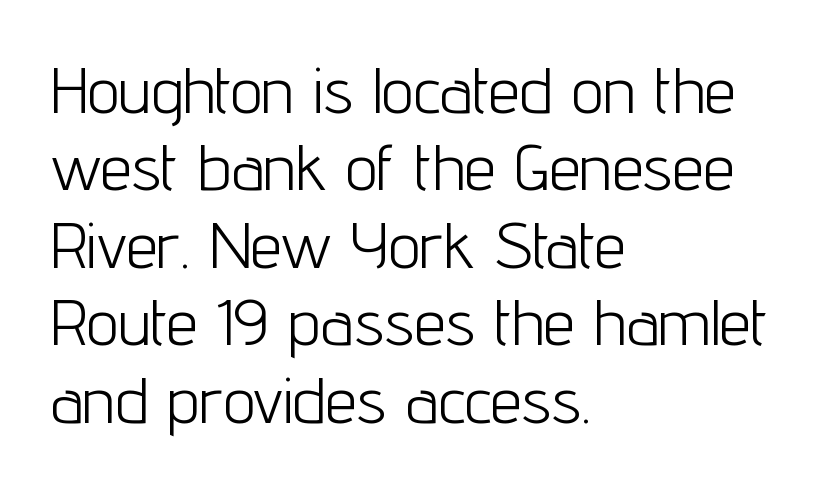
Ascenders rise straight up at ninety degrees. The letters advance in unequal steps, a hallmark of proportional type. Stems here are at most as thick as an everyday book face. Each word holds together tightly as a unit, with standard inter-letter gaps. This rendering features lettering with no underline. These lines stack with their left ends in a neat column.
